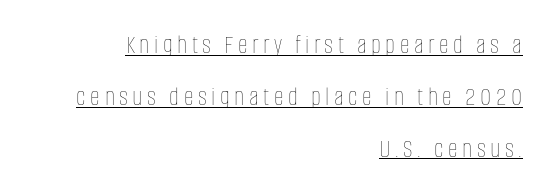
Unbolded letterforms with no extra heft. Compared with undecorated copy, this sample adds a rule below the words. The passage shown stacks its lines with a broad gap. This sample uses an upright cut, with every glyph sitting square on the baseline. The text block is weighted toward the right margin, trailing off unevenly leftward.
